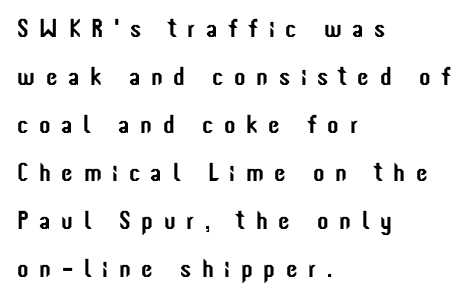
Q: Is the text italic (slanted)? A: No, it is upright.
Q: Is the text underlined? A: No.
Q: How is the paragraph aligned? A: Left-aligned.
Q: Is the spacing between letters normal or unusually wide? A: Unusually wide.
